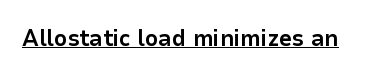
{"italic": "no", "bold": "yes", "underline": "yes", "letter_spacing": "normal", "letter_spacing_em": 0.0, "glyph_px": 23}
